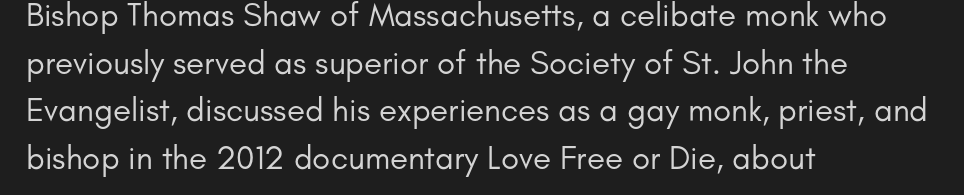
The image shows 33 px regular-weight sans-serif type, upright; set left-aligned, normal line spacing (1.44x), normal letter spacing, not underlined; low stroke contrast and a small x-height.
